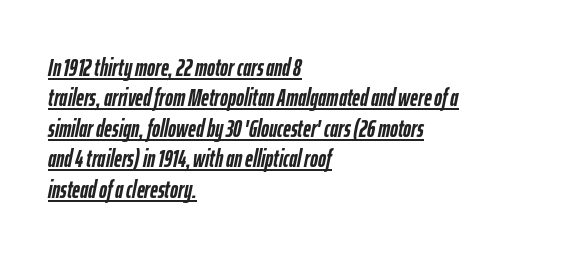
Q: Is the text bold? A: Yes.
Q: Is the text italic (slanted)? A: Yes, it leans right by about 12 degrees.
Q: Is the text underlined? A: Yes.
Q: How is the paragraph aligned? A: Left-aligned.
Q: Is the spacing between letters normal or unusually wide? A: Normal.
Q: Is the spacing between lines tight, normal or loose? A: Normal.
